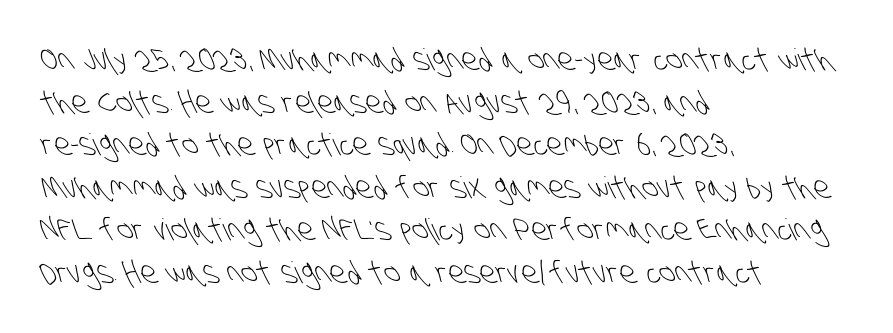
Q: Is the text bold? A: No.
Q: Is the typeface a serif or a sans-serif typeface? A: Sans-serif.
Q: Is the text underlined? A: No.
Q: How is the paragraph aligned? A: Left-aligned.
Q: Is the spacing between letters normal or unusually wide? A: Normal.
Q: Is the spacing between lines tight, normal or loose? A: Normal.
Q: Width (condensed, normal, or wide)? A: Condensed.
Q: Stroke contrast? A: Low.
Q: x-height? A: Large.
Q: Monospaced? A: No.
